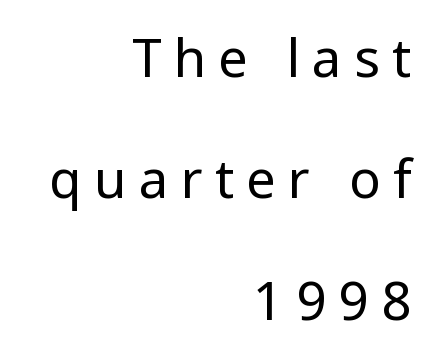
In terms of letterspacing, this is a distinctly airy, spread setting. Observe the absence of serifs on each vertical stroke in this sample. The font is comparable to plain body text, perhaps lighter. Beneath every word, the page is bare. If you drew a line through each stem, it would be perfectly vertical.
